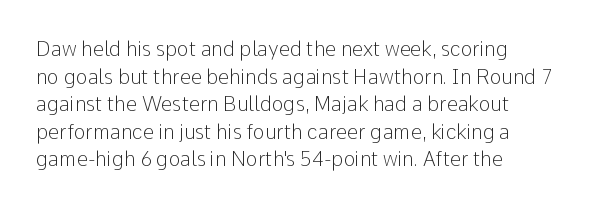
Q: Is the text bold? A: No.
Q: Is the text italic (slanted)? A: No, it is upright.
Q: Is the text underlined? A: No.
Q: How is the paragraph aligned? A: Left-aligned.
Q: Is the spacing between letters normal or unusually wide? A: Normal.
Q: Is the spacing between lines tight, normal or loose? A: Normal.
